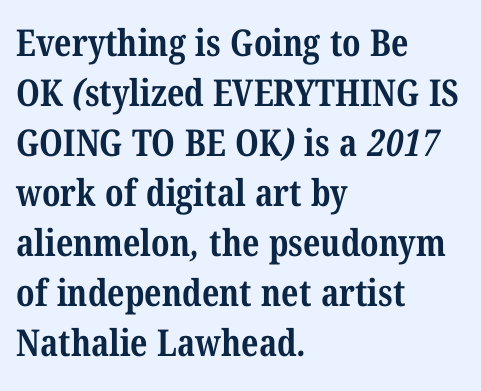
Q: Is the text bold? A: Yes.
Q: Is the typeface a serif or a sans-serif typeface? A: Serif.
Q: Is the text underlined? A: No.
Q: How is the paragraph aligned? A: Left-aligned.
Q: Is the spacing between letters normal or unusually wide? A: Normal.
Q: Is the spacing between lines tight, normal or loose? A: Normal.
Q: Width (condensed, normal, or wide)? A: Condensed.
Q: Stroke contrast? A: Medium.
Q: x-height? A: Medium.
Q: Monospaced? A: No.
